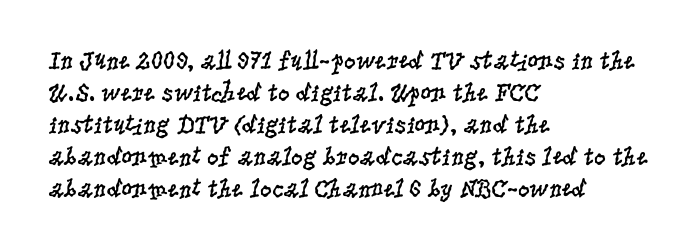
Q: Is the text bold? A: No.
Q: Is the text underlined? A: No.
Q: How is the paragraph aligned? A: Left-aligned.
Q: Is the spacing between letters normal or unusually wide? A: Normal.
